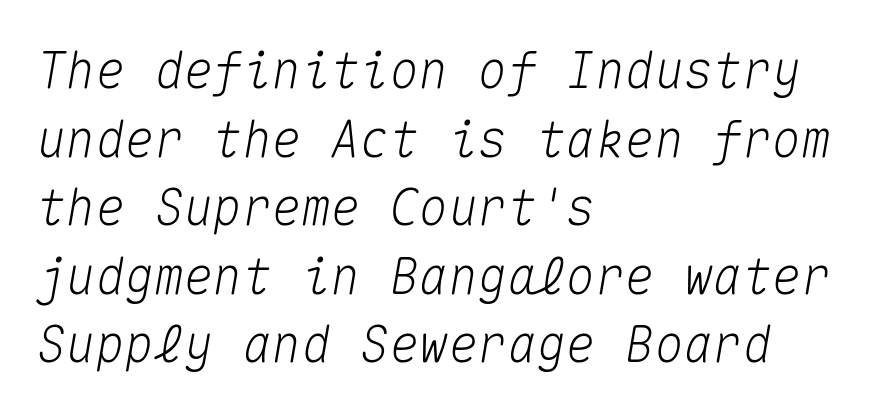
A classic flush-left, rag-right setting is used for this passage. Lines of text with bare space underneath. The whole block is typeset with a tilt. The passage shown has conventional tracking throughout.
